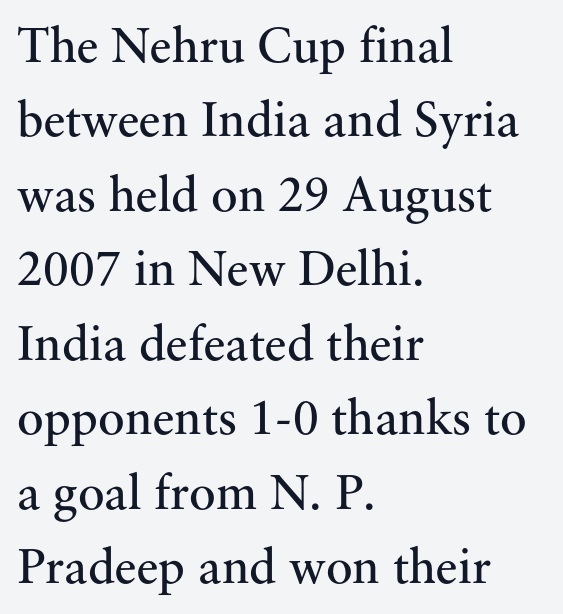
Q: Is the text bold? A: No.
Q: Is the text italic (slanted)? A: No, it is upright.
Q: Is the typeface a serif or a sans-serif typeface? A: Serif.
Q: Is the text underlined? A: No.
Q: How is the paragraph aligned? A: Left-aligned.
Q: Is the spacing between letters normal or unusually wide? A: Normal.
Q: Is the spacing between lines tight, normal or loose? A: Normal.
Q: Width (condensed, normal, or wide)? A: Normal.
Q: Stroke contrast? A: Medium.
Q: x-height? A: Small.
Q: Monospaced? A: No.
